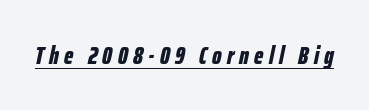
Q: Is the text bold? A: Yes.
Q: Is the text italic (slanted)? A: Yes, it leans right by about 12 degrees.
Q: Is the text underlined? A: Yes.
Q: Is the spacing between letters normal or unusually wide? A: Unusually wide.
